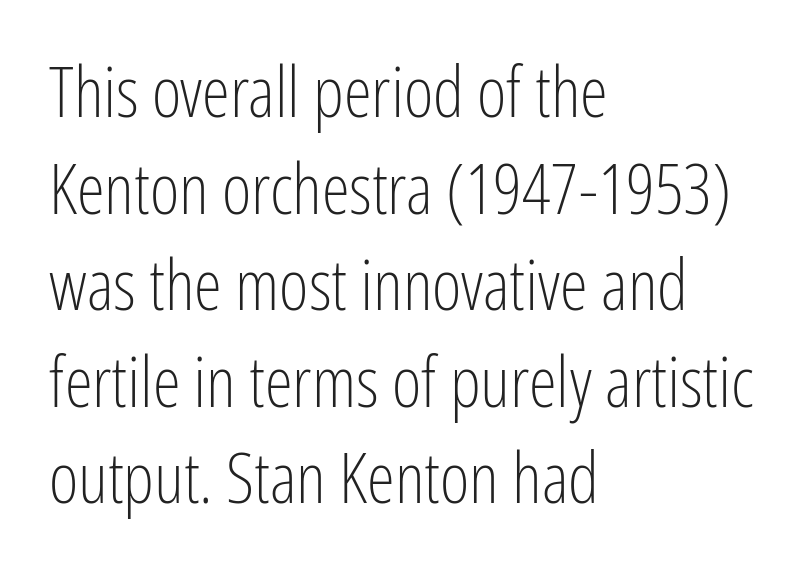
Quick note: not italic, upright. This reads as an unemphasized weight, regular at the heaviest. Are there feet on the stems? There aren't — it's a sans. The gaps between neighbouring characters are ordinary and unremarkable. The paragraph shown leans on its left margin. The passage shown is typed in a proportional face where columns would drift.
